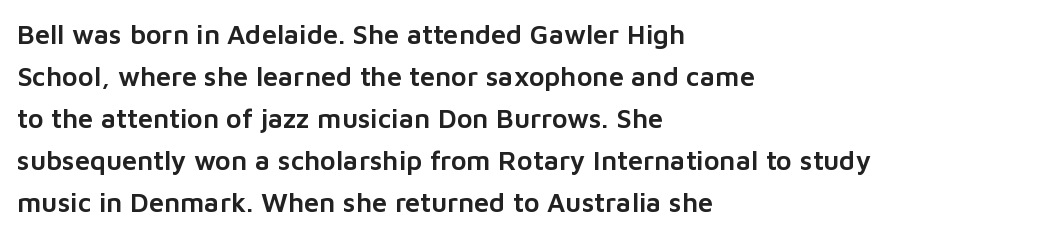
Q: Is the text italic (slanted)? A: No, it is upright.
Q: Is the text underlined? A: No.
Q: How is the paragraph aligned? A: Left-aligned.
Q: Is the spacing between letters normal or unusually wide? A: Normal.
Q: Is the spacing between lines tight, normal or loose? A: Normal.
